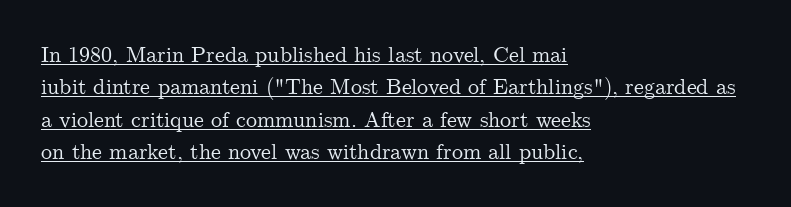
The image shows 22 px text type, upright; set left-aligned, normal line spacing (1.47x), normal letter spacing, underlined.
